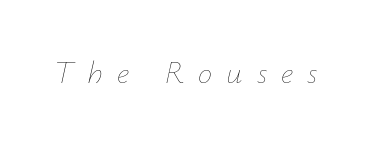
The specimen omits any rule beneath the text block's lines. Compared with typical body copy, the letter spacing here is much looser. Each letter keeps its own natural width here, so spacing adapts to shape. Slanted lettering throughout. The face looks like a standard text weight, possibly lighter.
